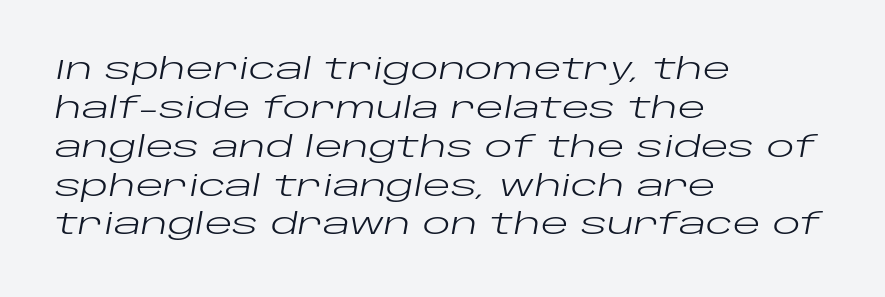
{"italic": "yes", "lean": "right", "slant_degrees": 10, "bold": "no", "weight": "regular", "width": "wide", "stroke_contrast": "low", "x_height": "large", "monospaced": "no", "underline": "no", "align": "left", "line_spacing": "normal", "line_spacing_ratio": 1.34, "letter_spacing": "normal", "letter_spacing_em": 0.0, "glyph_px": 29}
